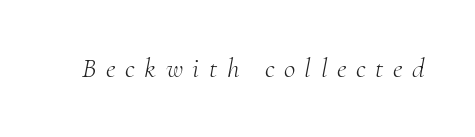
Q: Is the text bold? A: No.
Q: Is the text italic (slanted)? A: Yes, it leans right by about 10 degrees.
Q: Is the typeface a serif or a sans-serif typeface? A: Serif.
Q: Is the text underlined? A: No.
Q: Is the spacing between letters normal or unusually wide? A: Unusually wide.
Q: Width (condensed, normal, or wide)? A: Normal.
Q: Stroke contrast? A: Medium.
Q: x-height? A: Small.
Q: Monospaced? A: No.
